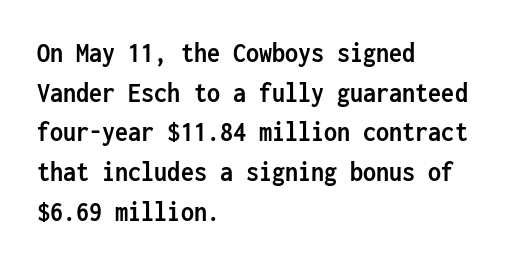
The image shows 29 px semibold, condensed sans-serif type, upright, monospaced; set left-aligned, normal line spacing (1.37x), normal letter spacing, not underlined; low stroke contrast and a medium x-height.
